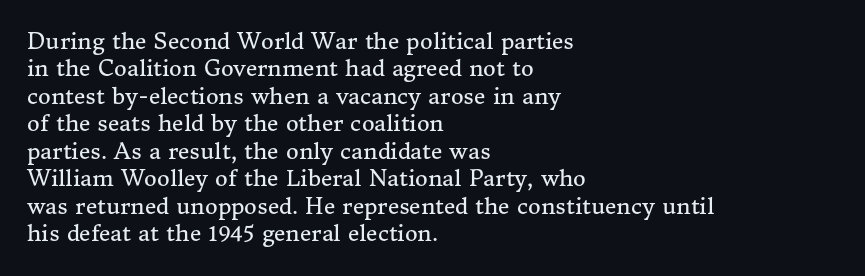
Counters stay open thanks to moderate or lighter strokes. All the whitespace from short lines collects on the right. Normally led — the rows are evenly, conventionally spaced. The glyphs are unaccompanied by any horizontal stroke below them.
